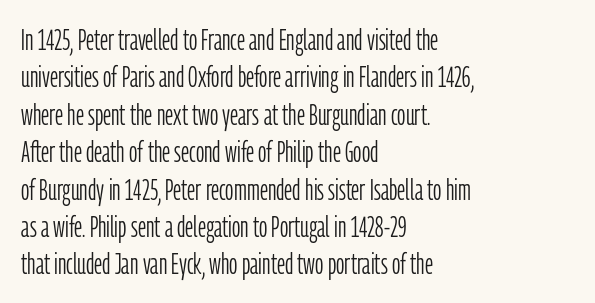
The image shows 29 px light, condensed sans-serif type, upright; set left-aligned, normal line spacing (1.29x), normal letter spacing, not underlined; low stroke contrast and a medium x-height.
